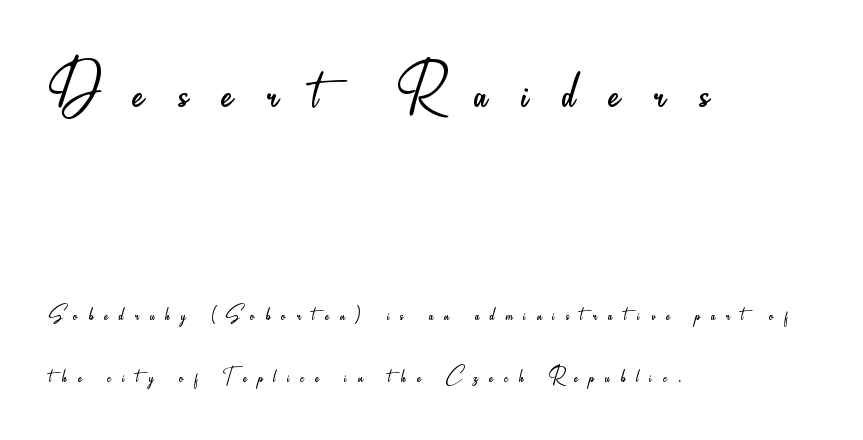
{"serif": "no", "bold": "no", "weight": "light", "width": "condensed", "stroke_contrast": "low", "x_height": "small", "monospaced": "no", "underline": "no", "align": "left", "line_spacing": "loose", "line_spacing_ratio": 2.39, "letter_spacing": "wide", "letter_spacing_em": 0.43, "larger_block": "first", "size_ratio": 3.04, "glyph_px": 79}
